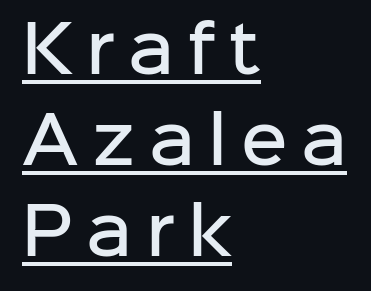
{"serif": "no", "italic": "no", "bold": "semi", "weight": "semibold", "width": "normal", "stroke_contrast": "low", "x_height": "medium", "monospaced": "no", "underline": "yes", "align": "left", "line_spacing": "normal", "line_spacing_ratio": 1.42, "letter_spacing": "wide", "letter_spacing_em": 0.21, "glyph_px": 64}
